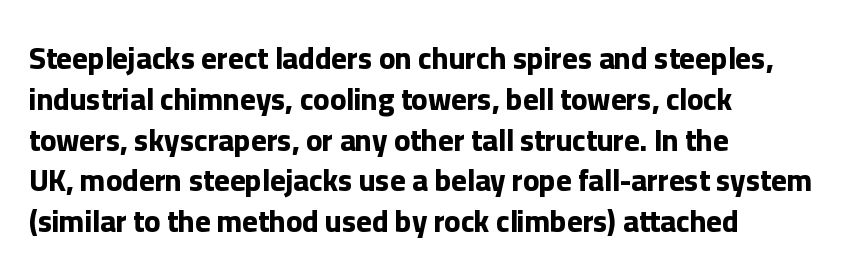
The image shows 30 px bold sans-serif type, upright; set left-aligned, normal line spacing (1.36x), normal letter spacing, not underlined; low stroke contrast and a medium x-height.
